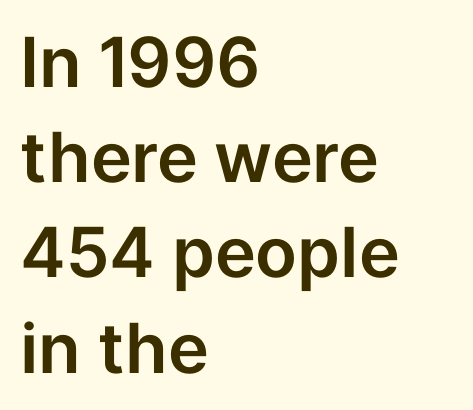
The image shows 69 px sans-serif type, upright; set left-aligned, normal line spacing (1.38x), normal letter spacing, not underlined; low stroke contrast and a medium x-height.
